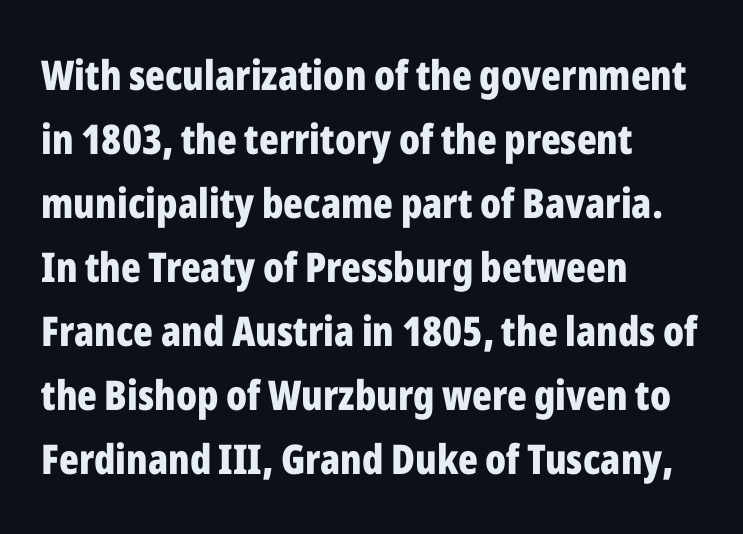
{"serif": "no", "italic": "no", "bold": "yes", "weight": "bold", "width": "condensed", "stroke_contrast": "low", "x_height": "medium", "monospaced": "no", "underline": "no", "align": "left", "line_spacing": "normal", "line_spacing_ratio": 1.56, "letter_spacing": "normal", "letter_spacing_em": 0.0, "glyph_px": 41}
